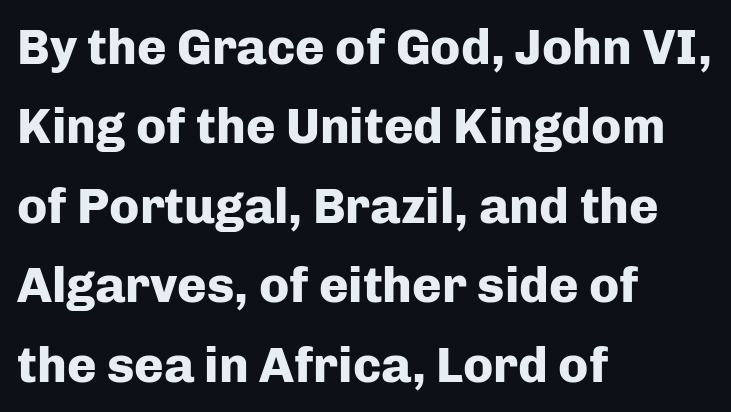
{"serif": "no", "italic": "no", "bold": "yes", "weight": "heavy", "width": "normal", "stroke_contrast": "low", "x_height": "medium", "monospaced": "no", "underline": "no", "align": "left", "line_spacing": "normal", "line_spacing_ratio": 1.59, "letter_spacing": "normal", "letter_spacing_em": 0.0, "glyph_px": 50}
